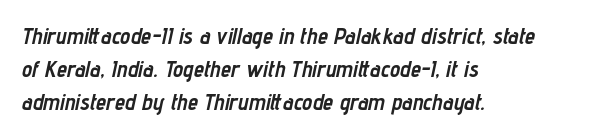
In terms of posture, this sample is oblique. What stands out about the letter spacing? Nothing — it is the standard amount. A classic flush-left, rag-right setting is used for this passage. What weight is shown? A full bold with thick strokes.
